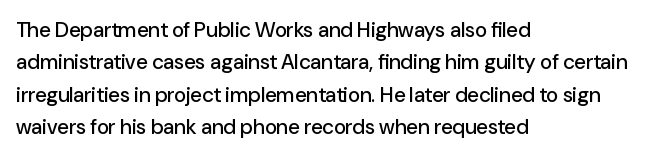
Glyph-to-glyph distance matches everyday printed text. Upright lettering throughout. Notice how descenders clear the ascenders below comfortably — that's standard leading. The strip under each line holds only bare page. Layout note: lines flush left.
